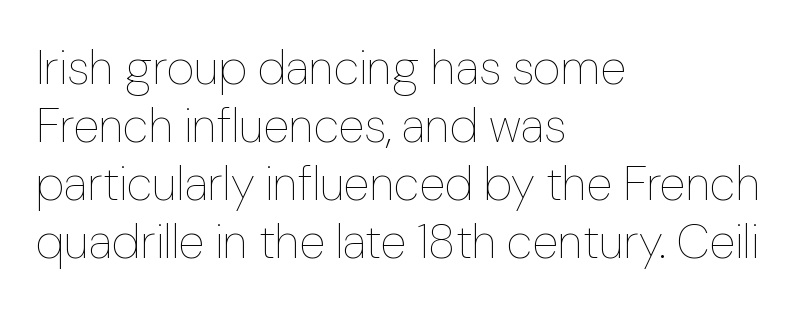
Q: Is the text bold? A: No.
Q: Is the text italic (slanted)? A: No, it is upright.
Q: Is the text underlined? A: No.
Q: How is the paragraph aligned? A: Left-aligned.
Q: Is the spacing between letters normal or unusually wide? A: Normal.
Q: Width (condensed, normal, or wide)? A: Normal.
Q: Stroke contrast? A: Low.
Q: x-height? A: Medium.
Q: Monospaced? A: No.
